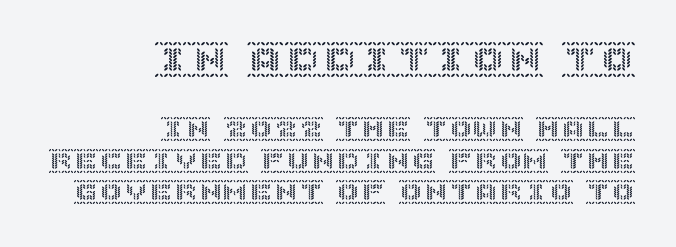
{"italic": "no", "width": "normal", "x_height": "large", "underline": "no", "align": "right", "line_spacing": "normal", "line_spacing_ratio": 1.26, "letter_spacing": "normal", "letter_spacing_em": 0.0, "larger_block": "first", "size_ratio": 1.48, "glyph_px": 37}
